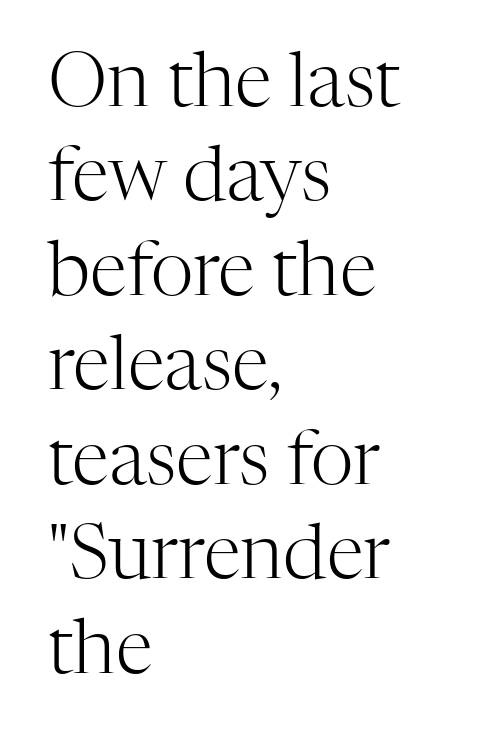
The image shows 75 px light serif type, upright; set left-aligned, normal line spacing (1.26x), normal letter spacing, not underlined; high stroke contrast and a medium x-height.
